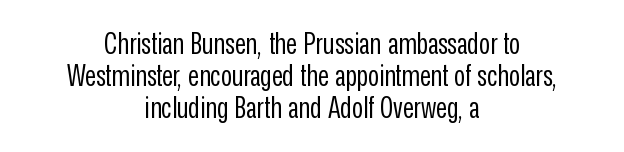
The image shows 30 px regular-weight, condensed sans-serif type, upright; set centered, tight line spacing (1.07x), normal letter spacing, not underlined; low stroke contrast and a medium x-height.
